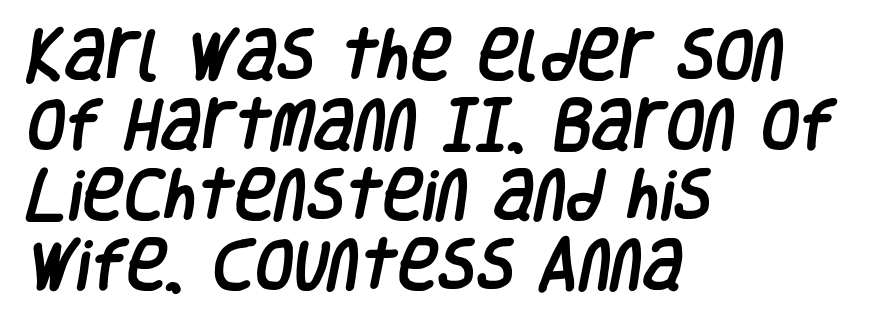
The passage shown has conventional tracking throughout. Quick note: interline space is typical. Bare-footed words on every line. This sample has the flowing, uneven cadence of proportional lettering.
